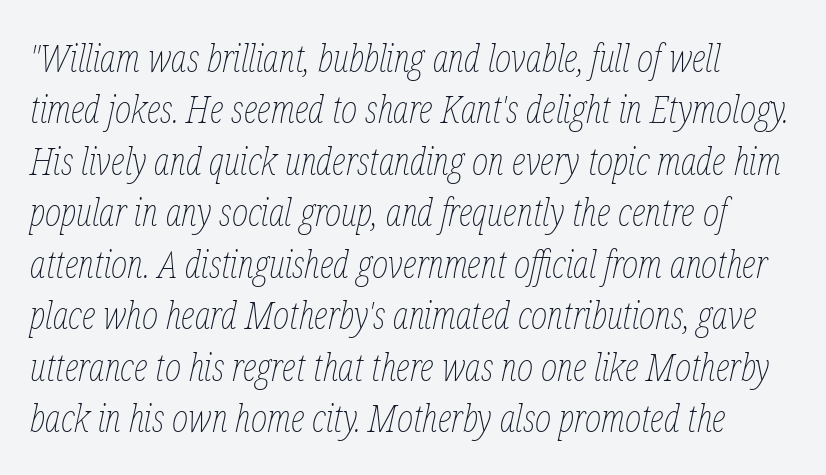
{"italic": "yes", "lean": "right", "slant_degrees": 12, "bold": "no", "weight": "thin", "width": "condensed", "stroke_contrast": "low", "x_height": "medium", "monospaced": "no", "underline": "no", "line_spacing": "normal", "line_spacing_ratio": 1.32, "letter_spacing": "normal", "letter_spacing_em": 0.0, "glyph_px": 39}
